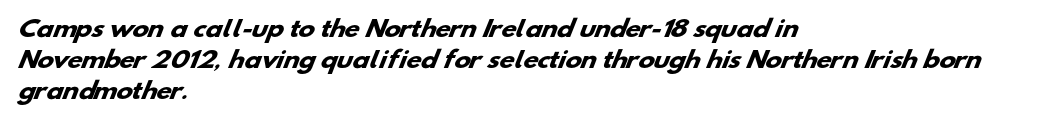
Typesetter's note: full bold, strokes at maximum text heaviness. Vertical spacing — default. The setting favours the left margin, as ordinary paragraphs usually do. Lines of text with bare space underneath. Inter-character spacing is left at the font's built-in metrics.
